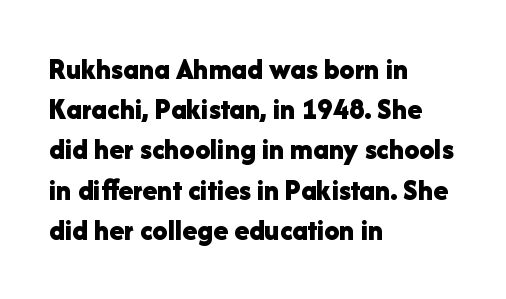
{"serif": "no", "italic": "no", "bold": "yes", "weight": "bold", "width": "normal", "stroke_contrast": "low", "x_height": "medium", "monospaced": "no", "underline": "no", "align": "left", "line_spacing": "normal", "line_spacing_ratio": 1.34, "letter_spacing": "normal", "letter_spacing_em": 0.0, "glyph_px": 30}
